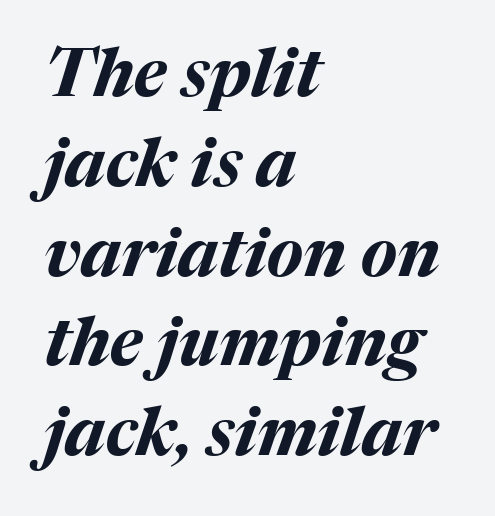
Q: Is the text bold? A: Yes.
Q: Is the text italic (slanted)? A: Yes, it leans right by about 17 degrees.
Q: Is the text underlined? A: No.
Q: How is the paragraph aligned? A: Left-aligned.
Q: Is the spacing between letters normal or unusually wide? A: Normal.
Q: Is the spacing between lines tight, normal or loose? A: Normal.
Q: Width (condensed, normal, or wide)? A: Normal.
Q: Stroke contrast? A: Medium.
Q: x-height? A: Medium.
Q: Monospaced? A: No.
